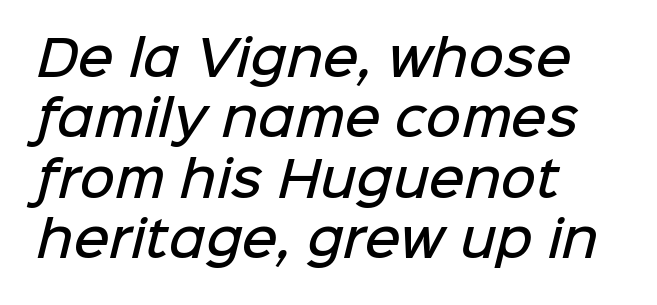
Spacing verdict: proportional, widths tailored to each character. The glyphs are unaccompanied by any horizontal stroke below them. The strokes are fattened partway — semibold, not bold. Default kerning and tracking; the words read as compact shapes. The rendering anchors every line to the left-hand side. Serif or sans? Sans — the stroke terminals are bare.
